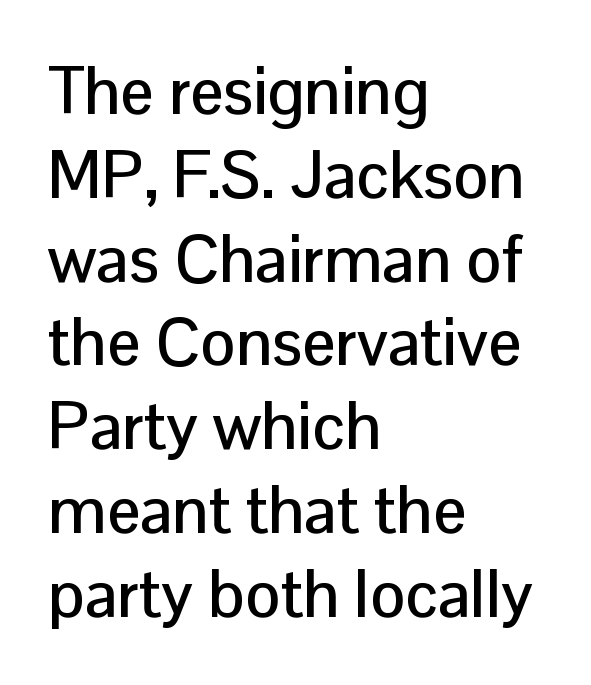
The image shows 66 px sans-serif type, upright; set left-aligned, normal line spacing (1.27x), normal letter spacing, not underlined; low stroke contrast and a medium x-height.
